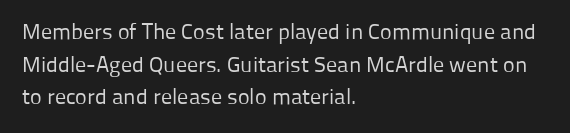
The image shows 22 px text type, upright; set left-aligned, normal line spacing (1.48x), normal letter spacing, not underlined.
